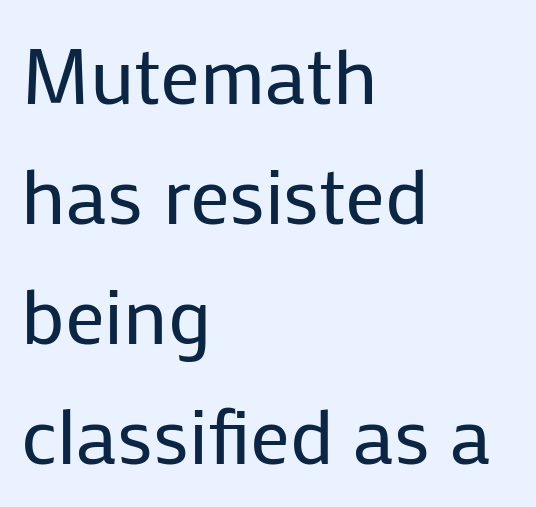
{"serif": "no", "italic": "no", "bold": "no", "weight": "regular", "width": "normal", "stroke_contrast": "low", "x_height": "medium", "monospaced": "no", "underline": "no", "align": "left", "line_spacing": "normal", "line_spacing_ratio": 1.52, "letter_spacing": "normal", "letter_spacing_em": 0.0, "glyph_px": 79}
